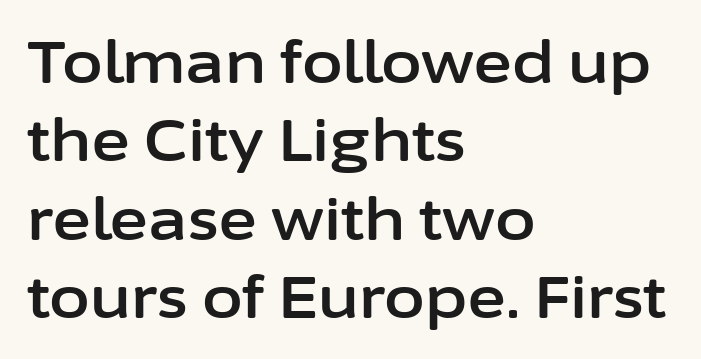
{"serif": "no", "italic": "no", "width": "normal", "stroke_contrast": "low", "x_height": "medium", "monospaced": "no", "underline": "no", "align": "left", "line_spacing": "normal", "line_spacing_ratio": 1.33, "letter_spacing": "normal", "letter_spacing_em": 0.0, "glyph_px": 59}
